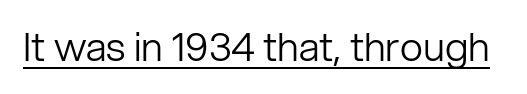
Caption: standard tracking, unaltered. Ordinary non-slanted type is in use. Spacing verdict: proportional, widths tailored to each character. On a weight scale, this lands at 450 or below. This sample carries an underscore along the baseline area. Nothing sits at the stroke ends, so this counts as sans-serif.
